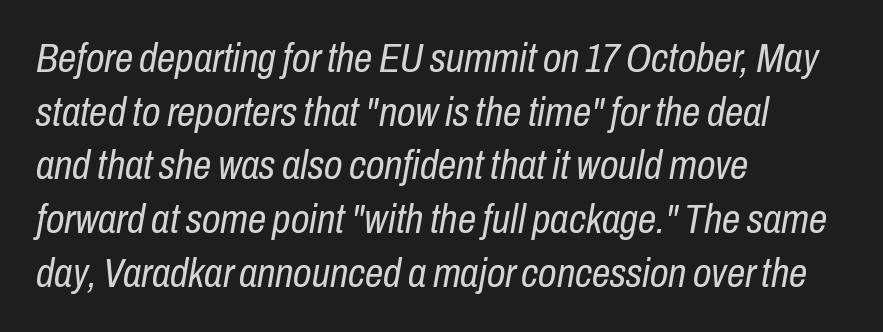
Q: Is the text bold? A: No.
Q: Is the text italic (slanted)? A: Yes, it leans right by about 10 degrees.
Q: Is the text underlined? A: No.
Q: How is the paragraph aligned? A: Left-aligned.
Q: Is the spacing between letters normal or unusually wide? A: Normal.
Q: Is the spacing between lines tight, normal or loose? A: Normal.
Q: Width (condensed, normal, or wide)? A: Condensed.
Q: Stroke contrast? A: Low.
Q: x-height? A: Medium.
Q: Monospaced? A: No.
